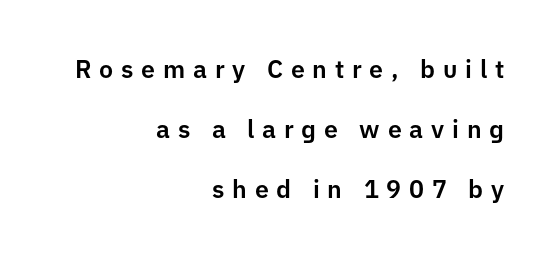
{"italic": "no", "underline": "no", "align": "right", "line_spacing": "loose", "line_spacing_ratio": 2.41, "letter_spacing": "wide", "letter_spacing_em": 0.31, "glyph_px": 25}
